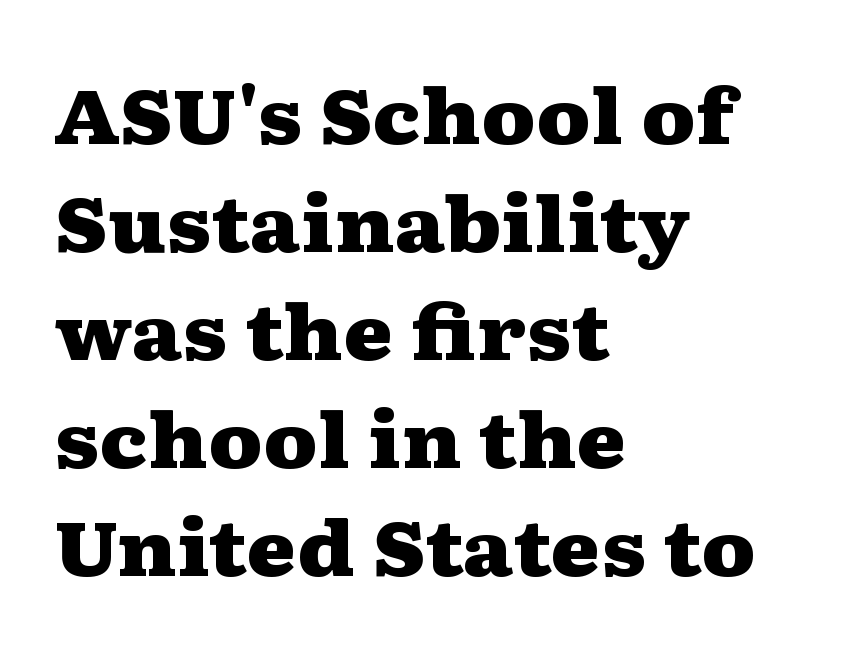
These lines keep a tight, regular rhythm from letter to letter. Thick stems and heavy bowls — unmistakably bold. One glance says typical: line gaps are just what's usual. Horizontally, the lines are justified to the leading edge only. The type sits square on the baseline with zero lean.
